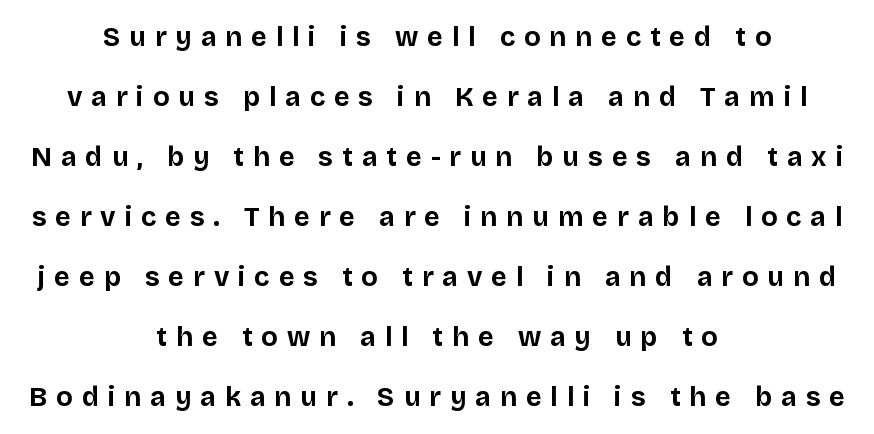
Is the letter spacing exaggerated? Yes — the characters are pushed far apart. The rendering uses a bold face; every stroke is thick and dark. Baseline-to-baseline distance is far greater than the letter height. The font's upright variant was chosen for this text.
